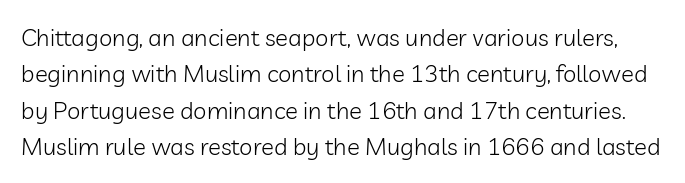
Q: Is the text bold? A: No.
Q: Is the text italic (slanted)? A: No, it is upright.
Q: Is the text underlined? A: No.
Q: Is the spacing between letters normal or unusually wide? A: Normal.
Q: Is the spacing between lines tight, normal or loose? A: Normal.
